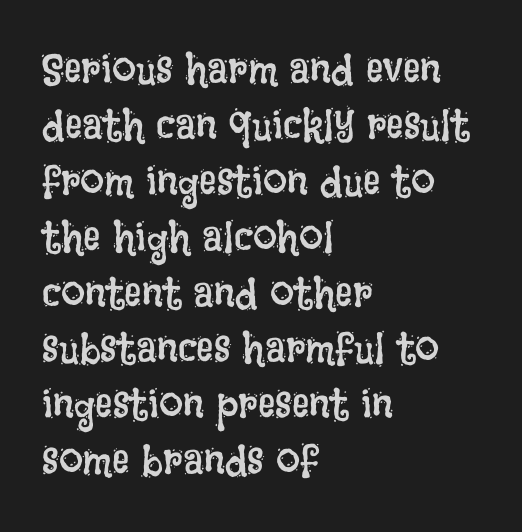
Words appear dense and cohesive because spacing is normal. The typesetter chose a ragged-right arrangement here. What's the leading like? Ordinary, nothing unusual. These glyphs show unthickened strokes, regular width or finer.
